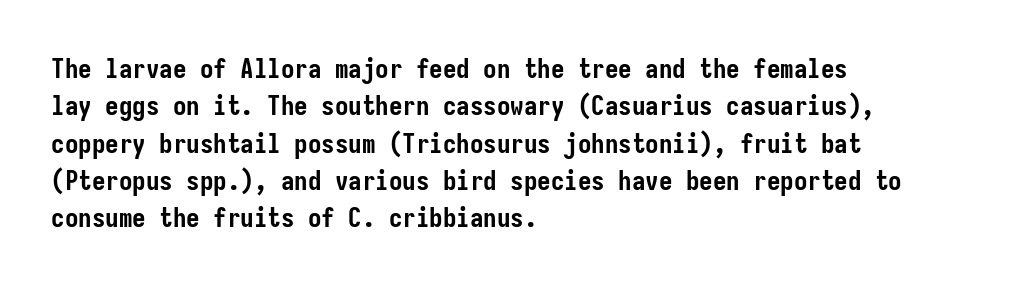
The image shows 27 px bold type, upright; set left-aligned, normal line spacing (1.38x), normal letter spacing, not underlined.
